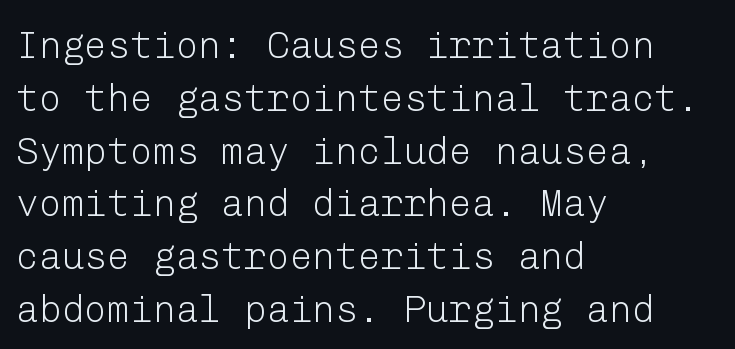
Serif or sans? Sans — the stroke terminals are bare. Tall strokes in this sample are plumb rather than angled. Line starts are locked; line ends wander. The passage shown is not underscored anywhere. Does extra space separate the letters? No, they use regular spacing. The block of text has a typical density, with ordinary space between rows.
